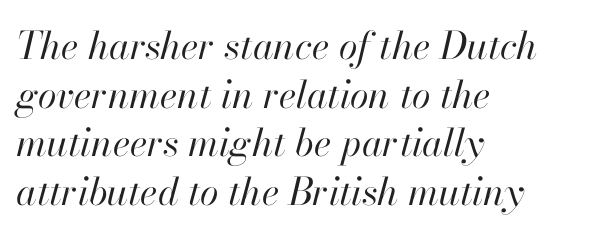
{"italic": "yes", "lean": "right", "slant_degrees": 13, "bold": "no", "weight": "regular", "width": "normal", "stroke_contrast": "high", "x_height": "small", "monospaced": "no", "underline": "no", "align": "left", "line_spacing": "normal", "line_spacing_ratio": 1.28, "letter_spacing": "normal", "letter_spacing_em": 0.0, "glyph_px": 38}
